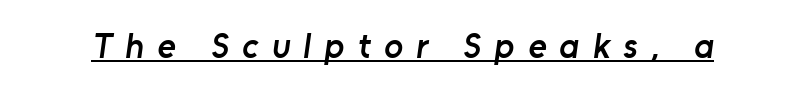
These characters rest on top of a visible drawn line. You could only call the tracking loose — the letters float apart. The type family on display is of the sans-serif kind. Varying glyph widths throughout — classic text-font behaviour.
